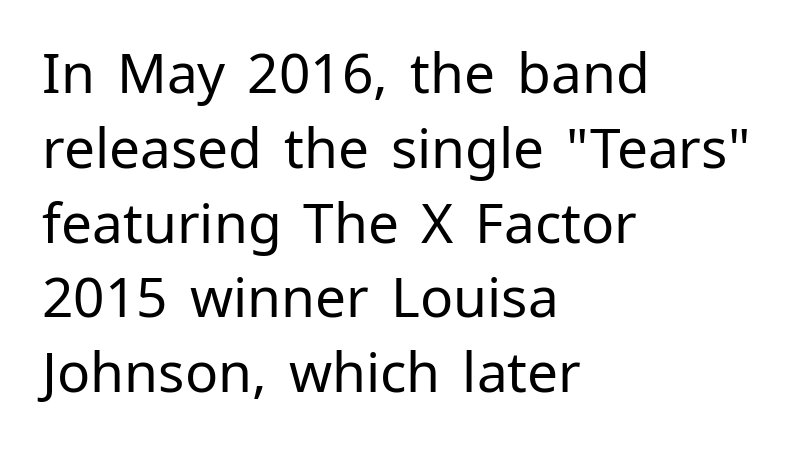
Each letter keeps its own natural width here, so spacing adapts to shape. Descender tails drop into unmarked territory. The paragraph shown leans on its left margin. On a weight scale, this lands at 450 or below.
